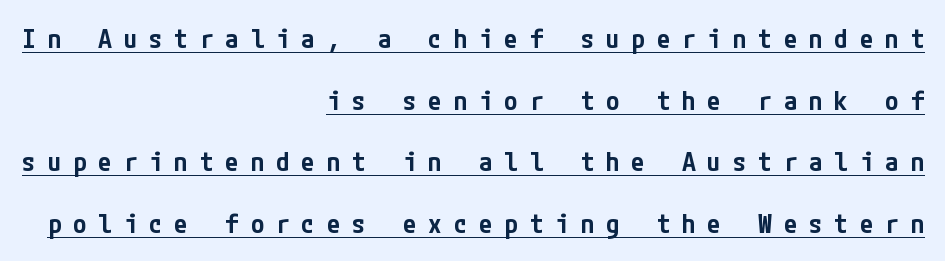
Q: Is the text bold? A: Semi-bold.
Q: Is the text italic (slanted)? A: No, it is upright.
Q: Is the text underlined? A: Yes.
Q: How is the paragraph aligned? A: Right-aligned.
Q: Is the spacing between letters normal or unusually wide? A: Unusually wide.
Q: Is the spacing between lines tight, normal or loose? A: Loose.
